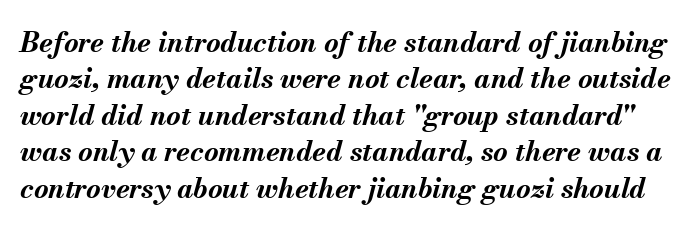
{"italic": "yes", "lean": "right", "slant_degrees": 13, "bold": "yes", "weight": "bold", "width": "normal", "stroke_contrast": "medium", "x_height": "small", "monospaced": "no", "underline": "no", "line_spacing": "normal", "line_spacing_ratio": 1.3, "letter_spacing": "normal", "letter_spacing_em": 0.0, "glyph_px": 28}
